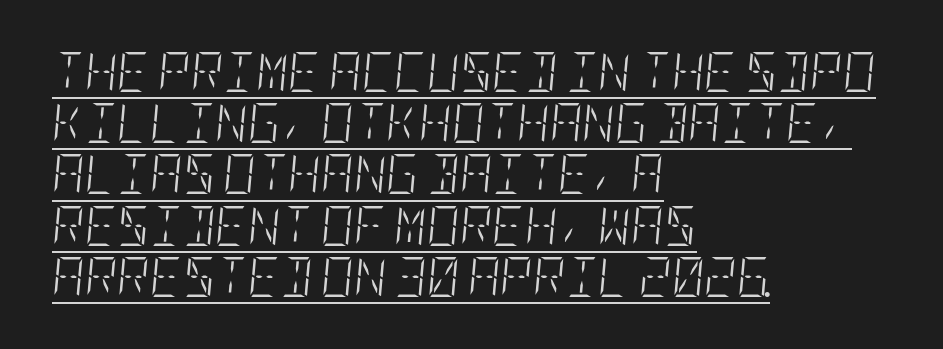
{"italic": "yes", "lean": "right", "slant_degrees": 5, "bold": "no", "weight": "light", "width": "condensed", "stroke_contrast": "low", "x_height": "large", "underline": "yes", "align": "left", "line_spacing": "normal", "line_spacing_ratio": 1.28, "letter_spacing": "normal", "letter_spacing_em": 0.0, "glyph_px": 40}
